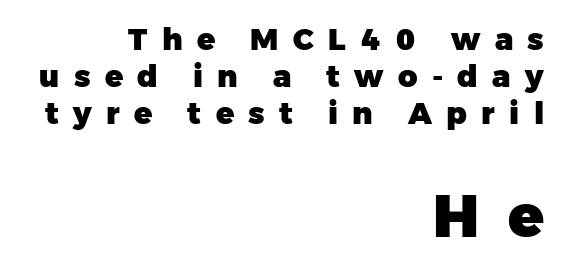
The image shows 59 px heavy sans-serif type, upright; set right-aligned, line spacing 1.24x, unusually wide letter spacing (+0.48 em), not underlined; the second (bottom) block is 1.97x larger; low stroke contrast and a medium x-height.
